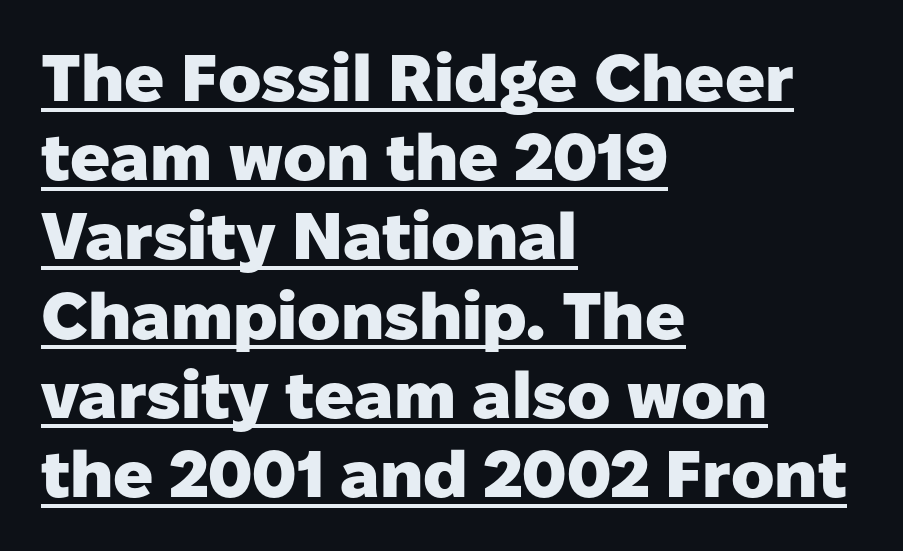
The image shows 66 px heavy sans-serif type, upright; set left-aligned, line spacing 1.2x, normal letter spacing, underlined; low stroke contrast and a medium x-height.
